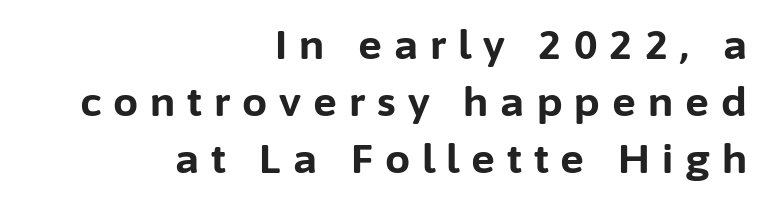
The image shows 40 px bold sans-serif type, upright; set right-aligned, normal line spacing (1.43x), unusually wide letter spacing (+0.3 em), not underlined; low stroke contrast and a medium x-height.
